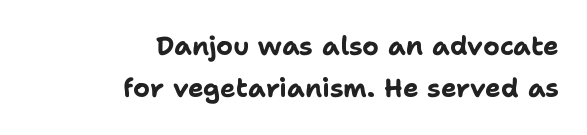
The image shows 26 px bold type, upright; set right-aligned, normal line spacing (1.62x), normal letter spacing, not underlined.
